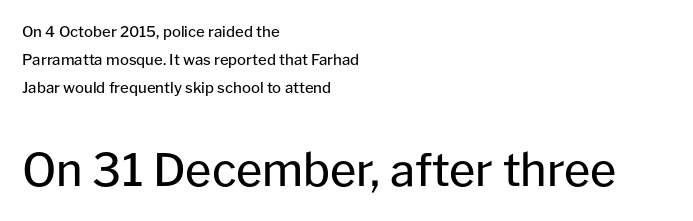
The designer went with a sans here, leaving each stem footless. Each line starts at the same left margin while the right side varies. Rendered with straight, roman letterforms. The face used here is proportionally spaced, like ordinary book or web type. The cut favours lightness, reaching ordinary text weight at its darkest. The more generous point size was reserved for the lower chunk.
